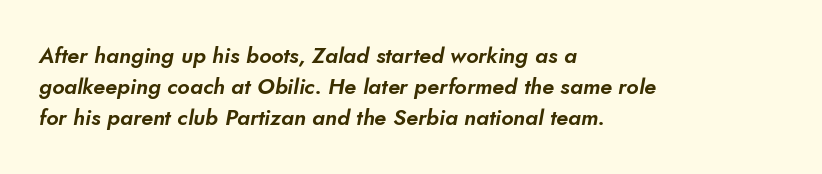
{"underline": "no", "align": "left", "line_spacing": "normal", "line_spacing_ratio": 1.41, "letter_spacing": "normal", "letter_spacing_em": 0.0, "glyph_px": 22}
